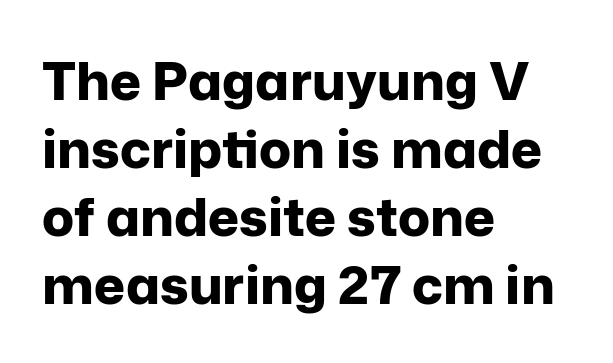
The image shows 53 px bold sans-serif type, upright; set left-aligned, normal line spacing (1.28x), normal letter spacing, not underlined; low stroke contrast and a medium x-height.
